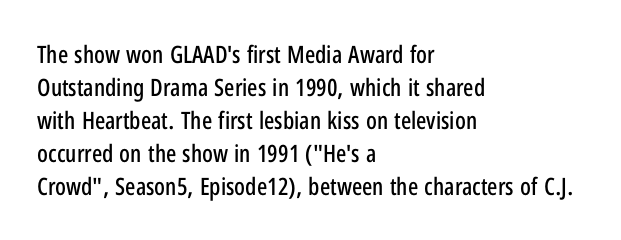
The image shows 24 px text type, upright; set left-aligned, normal line spacing (1.37x), normal letter spacing, not underlined.
